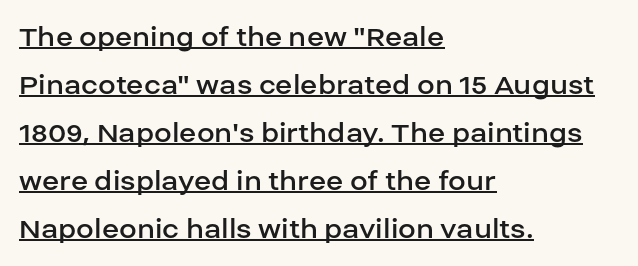
The image shows 32 px regular-weight sans-serif type, upright; set left-aligned, normal line spacing (1.5x), normal letter spacing, underlined; low stroke contrast and a large x-height.
